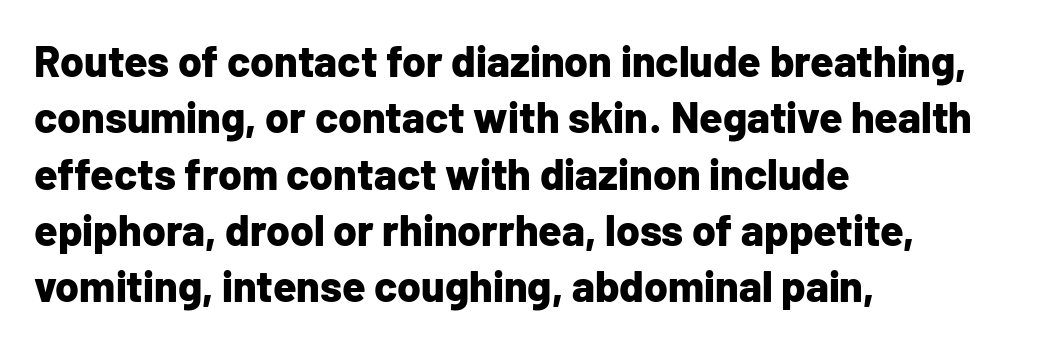
The font is running at its bold setting. A typesetter would label this face a sans. No italicization has been applied; the sample stays upright. Typeset ragged right — the left edge is the straight one. Spacing verdict: proportional, widths tailored to each character. Rule under the text: the space is simply empty.
